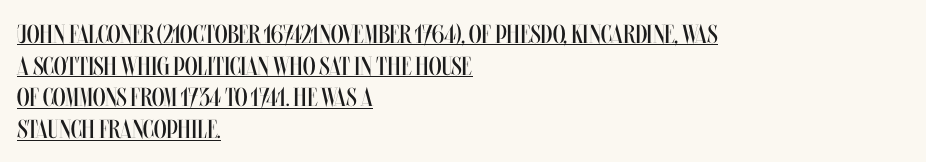
Does the lettering tilt? It doesn't — this is upright. The passage shown is underscored from start to finish. These lines are set flush left with a ragged right edge. Unbolded letterforms with no extra heft.
